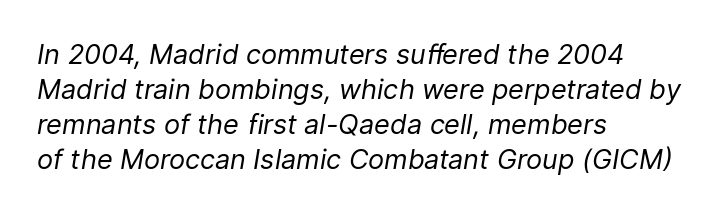
{"italic": "yes", "lean": "right", "slant_degrees": 9, "bold": "no", "underline": "no", "align": "left", "line_spacing": "normal", "line_spacing_ratio": 1.3, "letter_spacing": "normal", "letter_spacing_em": 0.0, "glyph_px": 27}
